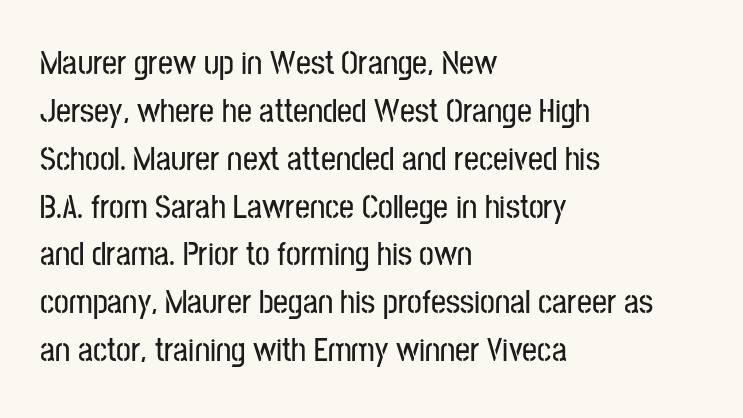
The image shows 33 px condensed sans-serif type, upright; set left-aligned, normal line spacing (1.45x), normal letter spacing, not underlined; low stroke contrast and a medium x-height.
